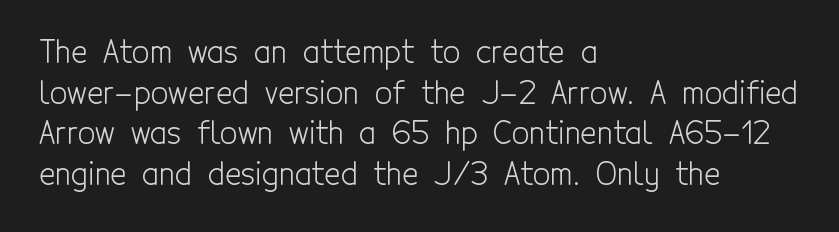
The image shows 31 px light, condensed sans-serif type, upright; set left-aligned, normal line spacing (1.31x), normal letter spacing, not underlined; a medium x-height.
